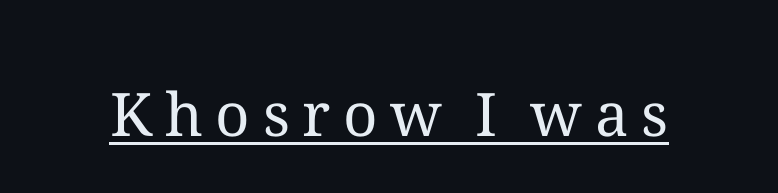
Q: Is the text bold? A: No.
Q: Is the text italic (slanted)? A: No, it is upright.
Q: Is the text underlined? A: Yes.
Q: Is the spacing between letters normal or unusually wide? A: Unusually wide.
Q: Width (condensed, normal, or wide)? A: Normal.
Q: Stroke contrast? A: Medium.
Q: x-height? A: Medium.
Q: Monospaced? A: No.
